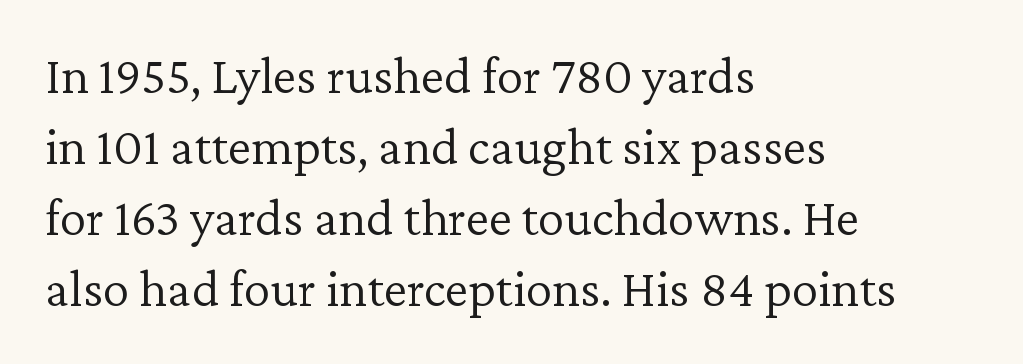
{"serif": "yes", "italic": "no", "bold": "no", "weight": "light", "width": "normal", "stroke_contrast": "low", "x_height": "medium", "monospaced": "no", "underline": "no", "align": "left", "line_spacing": "normal", "line_spacing_ratio": 1.34, "letter_spacing": "normal", "letter_spacing_em": 0.0, "glyph_px": 53}
